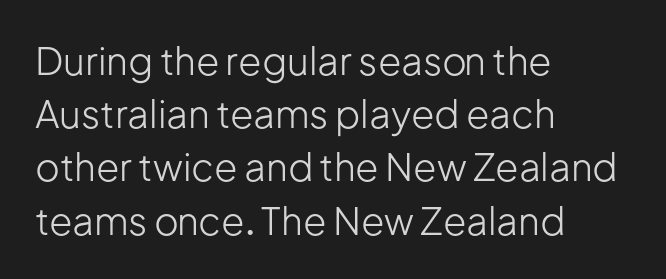
The image shows 38 px light sans-serif type, upright; set left-aligned, normal line spacing (1.4x), normal letter spacing, not underlined; low stroke contrast and a medium x-height.
